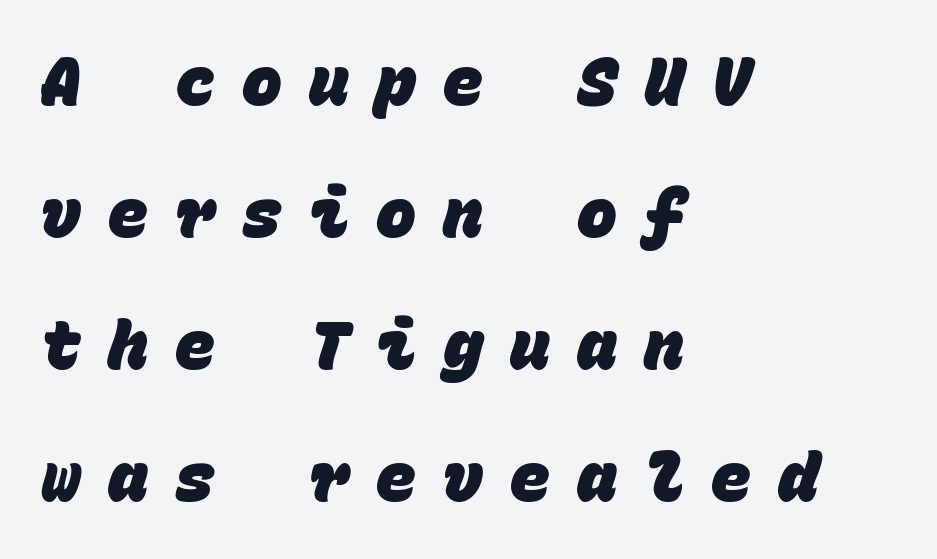
{"serif": "no", "bold": "yes", "weight": "heavy", "width": "normal", "stroke_contrast": "low", "x_height": "large", "monospaced": "yes", "underline": "no", "align": "left", "line_spacing": "loose", "line_spacing_ratio": 1.97, "letter_spacing": "wide", "letter_spacing_em": 0.4, "glyph_px": 67}
